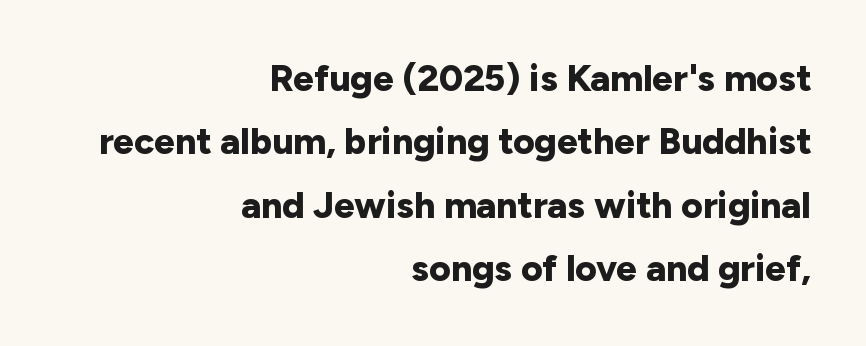
Unmarked baselines from the first word to the last. When letters stand straight like this, we call the style roman or upright. In terms of weight, the rendering is a true, heavy bold. A typesetter would call this proportional, since set widths differ per character.
